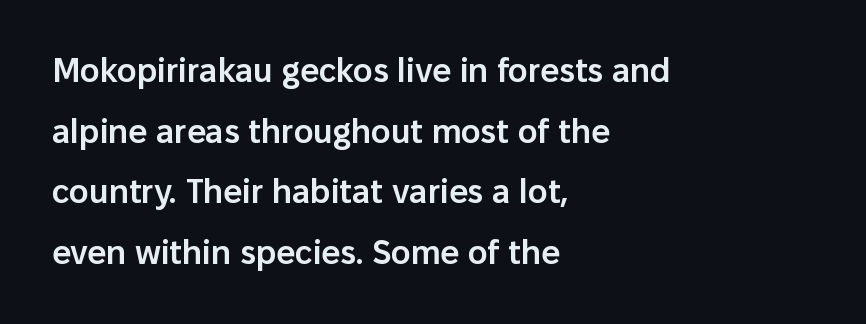
The paragraph shown leans on its left margin. Typographically, this falls in the sans-serif category. The gap between lines stays unmarked. Proportional: the letters do not fall into vertical columns. As a designer I'd log this as weight 600, semibold.
